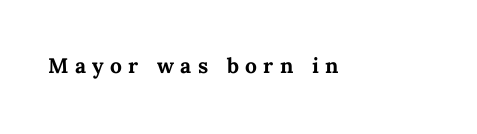
{"italic": "no", "bold": "yes", "underline": "no", "letter_spacing": "wide", "letter_spacing_em": 0.3, "glyph_px": 21}
